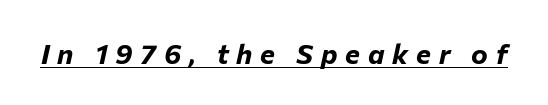
Does a line run under the words? Yes, clearly. This sample has the flowing, uneven cadence of proportional lettering. Its strokes are broad and dark, the hallmark of bold type. The letters are slanted; this is an italic face. Compared with typical body copy, the letter spacing here is much looser.
